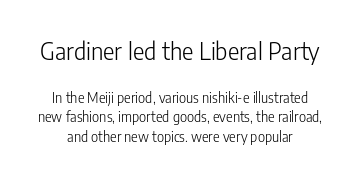
{"italic": "no", "bold": "no", "underline": "no", "align": "center", "line_spacing": "normal", "line_spacing_ratio": 1.4, "letter_spacing": "normal", "letter_spacing_em": 0.0, "larger_block": "first", "size_ratio": 1.71, "glyph_px": 24}
